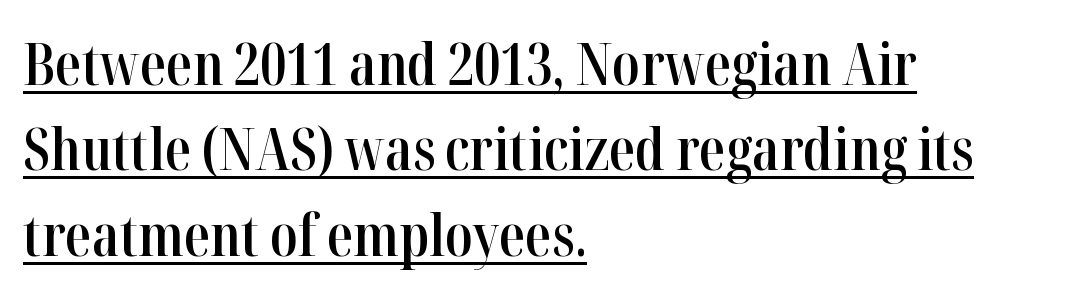
{"serif": "yes", "italic": "no", "bold": "semi", "weight": "semibold", "width": "condensed", "stroke_contrast": "high", "x_height": "medium", "monospaced": "no", "underline": "yes", "align": "left", "line_spacing": "normal", "line_spacing_ratio": 1.47, "letter_spacing": "normal", "letter_spacing_em": 0.0, "glyph_px": 58}
